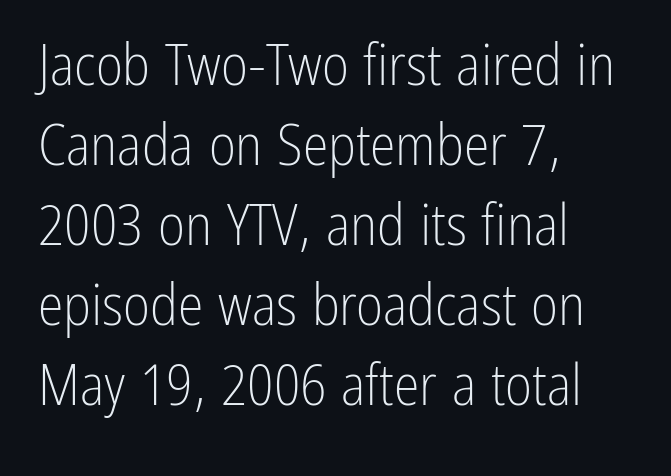
{"serif": "no", "italic": "no", "bold": "no", "weight": "light", "width": "condensed", "stroke_contrast": "low", "x_height": "medium", "monospaced": "no", "underline": "no", "align": "left", "line_spacing": "normal", "line_spacing_ratio": 1.38, "letter_spacing": "normal", "letter_spacing_em": 0.0, "glyph_px": 58}
